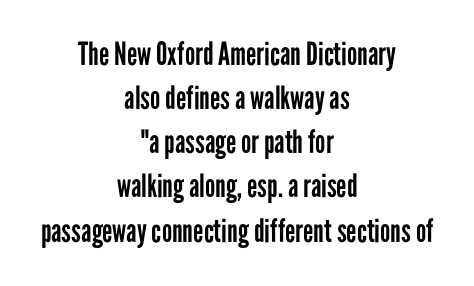
The lines sit at an ordinary, default distance from one another. This sample uses an upright cut, with every glyph sitting square on the baseline. Alignment: centered. This reads as an unemphasized weight, regular at the heaviest. Here the designer chose a conventional face with non-uniform glyph widths. The tracking reads as untouched default to a designer's eye.
